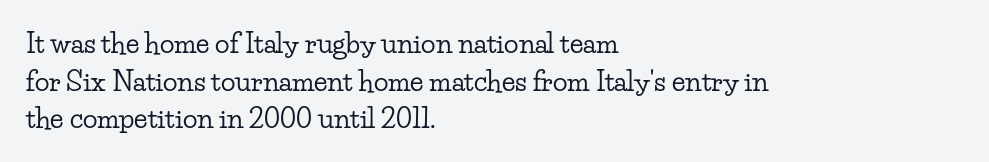
{"italic": "no", "underline": "no", "align": "left", "line_spacing": "normal", "line_spacing_ratio": 1.39, "letter_spacing": "normal", "letter_spacing_em": 0.0, "glyph_px": 27}
